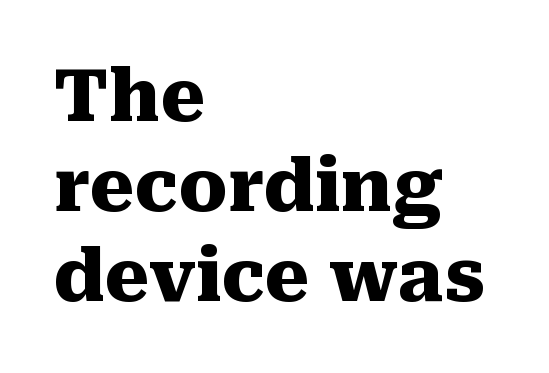
The image shows 72 px heavy serif type, upright; set left-aligned, normal line spacing (1.25x), normal letter spacing, not underlined; medium stroke contrast and a medium x-height.
